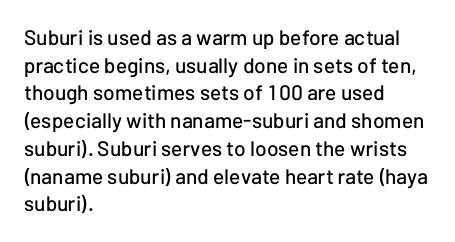
Every character sits straight up, as roman type does. Decoration check: the copy has no underline. A normal amount of white space separates one row of letters from the next. The passage shown has conventional tracking throughout.
